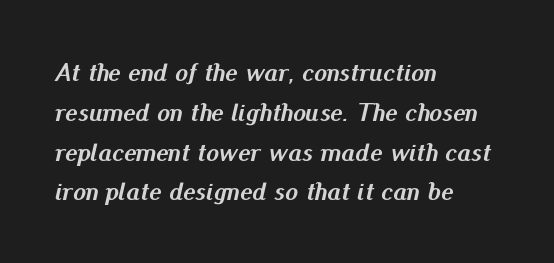
{"italic": "yes", "lean": "right", "slant_degrees": 13, "bold": "yes", "underline": "no", "align": "left", "line_spacing": "normal", "line_spacing_ratio": 1.53, "letter_spacing": "normal", "letter_spacing_em": 0.0, "glyph_px": 26}
